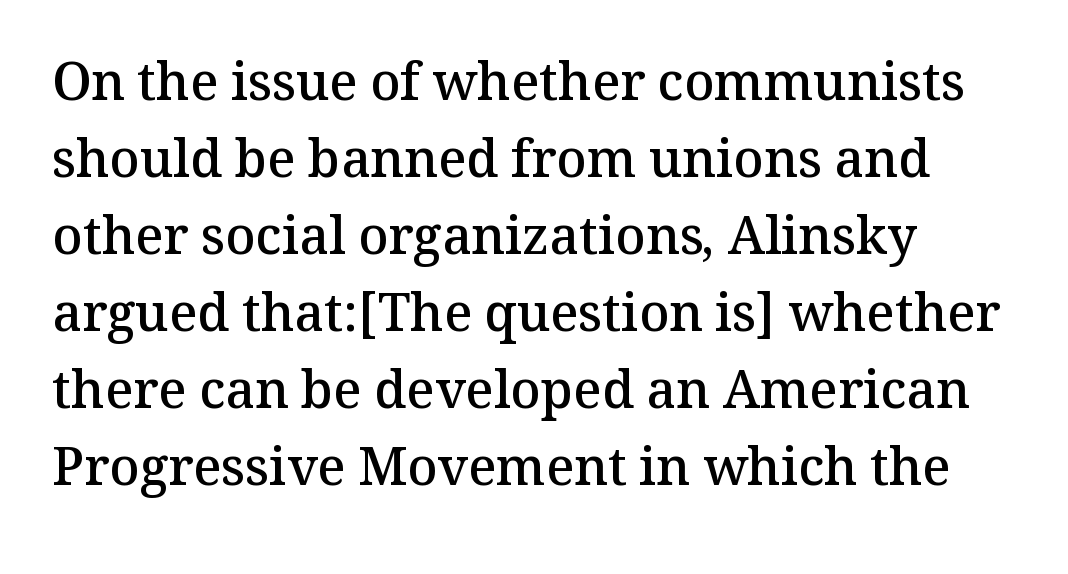
{"serif": "yes", "italic": "no", "bold": "semi", "weight": "semibold", "width": "normal", "stroke_contrast": "medium", "x_height": "medium", "monospaced": "no", "underline": "no", "align": "left", "line_spacing": "normal", "line_spacing_ratio": 1.48, "letter_spacing": "normal", "letter_spacing_em": 0.0, "glyph_px": 52}
